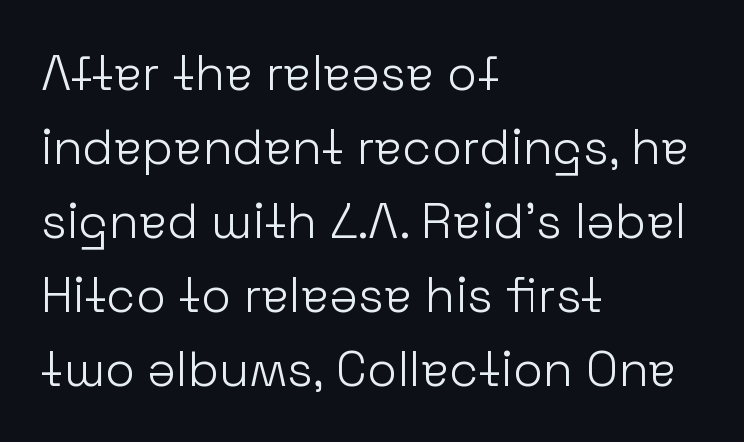
The specimen omits any rule beneath the text block's lines. Stems here are at most as thick as an everyday book face. Which margin do the lines hug? The left one — the right edge is uneven. This sample uses plain, unmodified letter spacing. Rendered with straight, roman letterforms.
